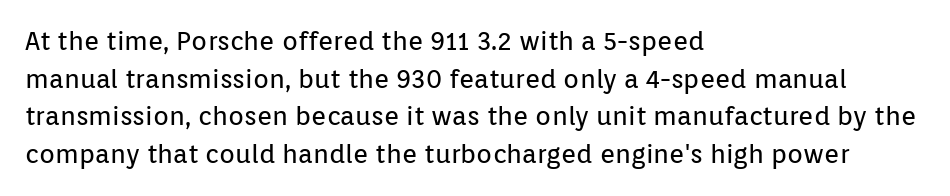
Q: Is the text bold? A: No.
Q: Is the text italic (slanted)? A: No, it is upright.
Q: Is the text underlined? A: No.
Q: How is the paragraph aligned? A: Left-aligned.
Q: Is the spacing between letters normal or unusually wide? A: Normal.
Q: Is the spacing between lines tight, normal or loose? A: Normal.
